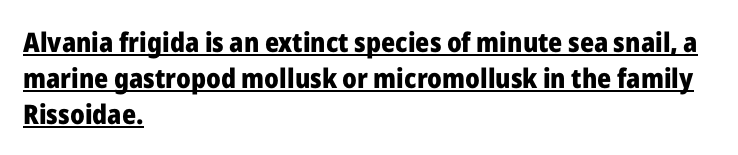
Q: Is the text bold? A: Yes.
Q: Is the text italic (slanted)? A: No, it is upright.
Q: Is the text underlined? A: Yes.
Q: How is the paragraph aligned? A: Left-aligned.
Q: Is the spacing between letters normal or unusually wide? A: Normal.
Q: Is the spacing between lines tight, normal or loose? A: Normal.
